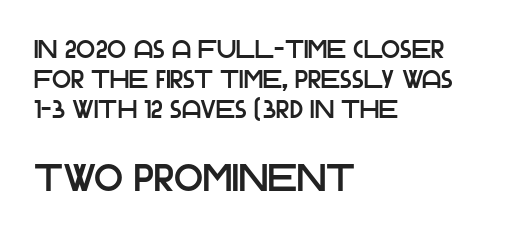
The image shows 38 px sans-serif type, upright; set left-aligned, line spacing 1.21x, normal letter spacing, not underlined; the second (bottom) block is 1.52x larger; low stroke contrast and a large x-height.
